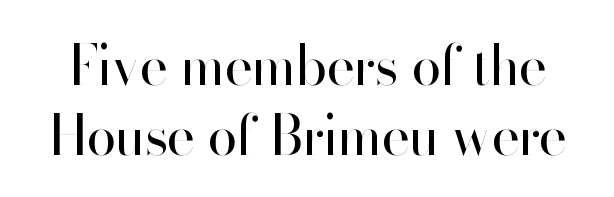
{"serif": "no", "italic": "no", "bold": "no", "weight": "regular", "width": "normal", "stroke_contrast": "high", "x_height": "small", "monospaced": "no", "underline": "no", "line_spacing": "normal", "line_spacing_ratio": 1.29, "letter_spacing": "normal", "letter_spacing_em": 0.0, "glyph_px": 54}
